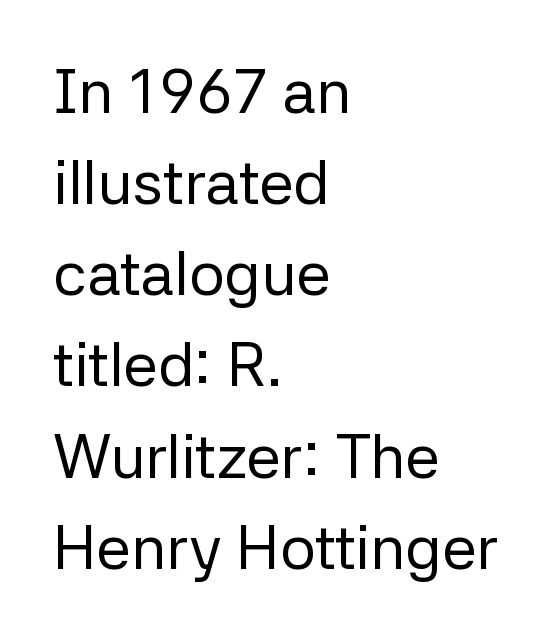
Lines of text with bare space underneath. The lettering holds an erect, upright posture throughout. The type family on display is of the sans-serif kind. These lines are set flush left with a ragged right edge. The strokes carry an ordinary text weight at most.
